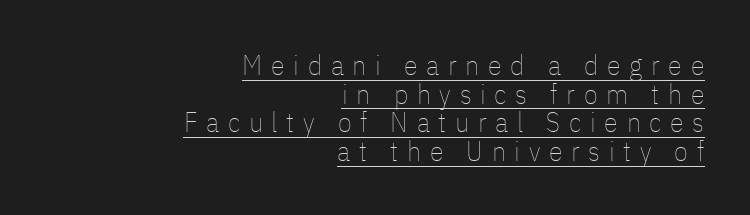
The image shows 28 px thin, condensed type, upright; set right-aligned, tight line spacing (1.02x), unusually wide letter spacing (+0.31 em), underlined; low stroke contrast and a medium x-height.
